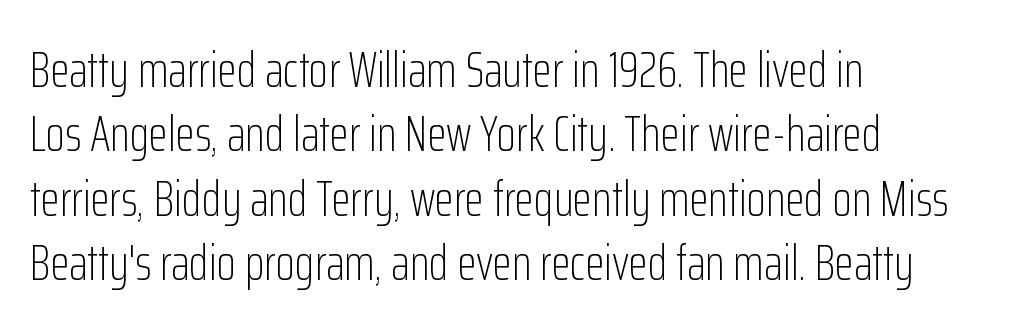
{"serif": "no", "italic": "no", "bold": "no", "weight": "light", "width": "condensed", "stroke_contrast": "low", "x_height": "medium", "monospaced": "no", "underline": "no", "align": "left", "line_spacing": "normal", "line_spacing_ratio": 1.29, "letter_spacing": "normal", "letter_spacing_em": 0.0, "glyph_px": 50}
